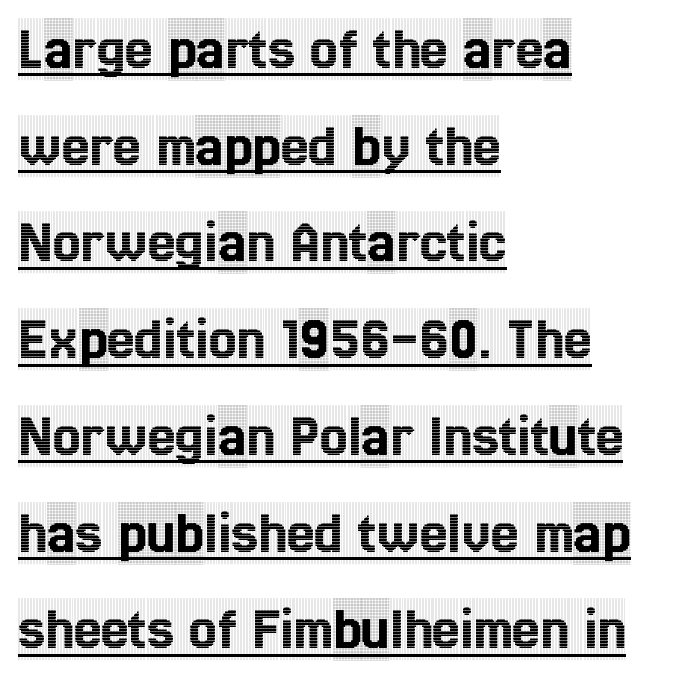
Character widths vary here, with narrow letters taking less room than wide ones. Check the space under the baseline: a stroke is drawn there. In terms of letterspacing, this is plain default setting. Each new line begins a customary step beneath the previous one.
